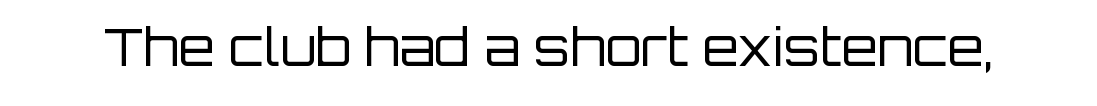
{"serif": "no", "italic": "no", "bold": "no", "weight": "regular", "width": "normal", "stroke_contrast": "low", "x_height": "large", "monospaced": "no", "underline": "no", "letter_spacing": "normal", "letter_spacing_em": 0.0, "glyph_px": 52}
